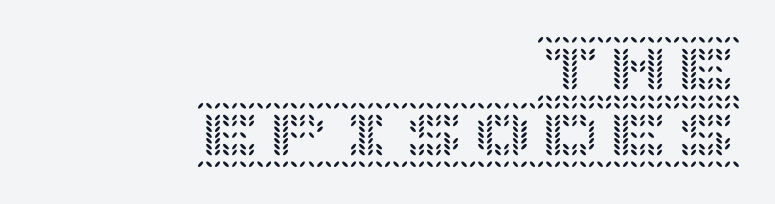
{"italic": "no", "width": "normal", "x_height": "large", "underline": "no", "align": "right", "line_spacing": "tight", "line_spacing_ratio": 0.97, "letter_spacing": "normal", "letter_spacing_em": 0.0, "glyph_px": 68}
